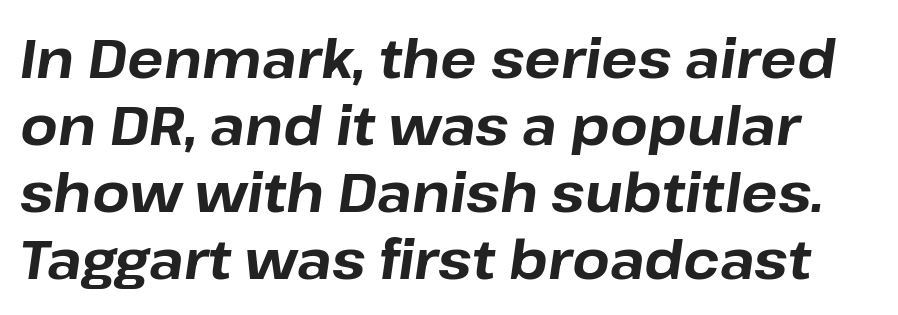
{"italic": "yes", "lean": "right", "slant_degrees": 8, "bold": "yes", "weight": "bold", "width": "normal", "stroke_contrast": "low", "x_height": "medium", "monospaced": "no", "underline": "no", "line_spacing_ratio": 1.24, "letter_spacing": "normal", "letter_spacing_em": 0.0, "glyph_px": 54}
